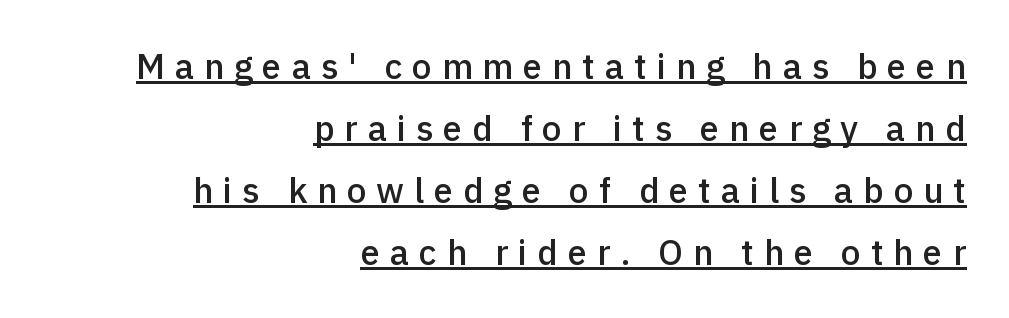
{"serif": "no", "italic": "no", "bold": "semi", "weight": "semibold", "width": "normal", "x_height": "medium", "monospaced": "no", "underline": "yes", "align": "right", "line_spacing_ratio": 1.77, "letter_spacing": "wide", "letter_spacing_em": 0.28, "glyph_px": 35}
